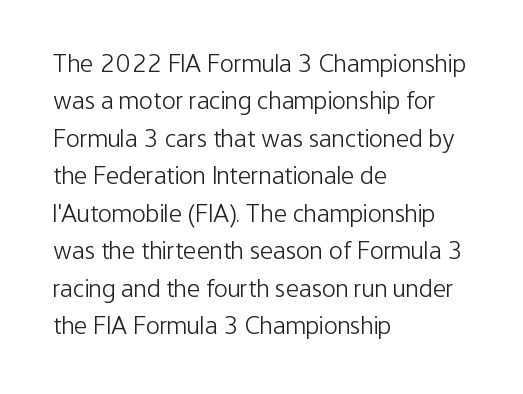
Q: Is the text bold? A: No.
Q: Is the text italic (slanted)? A: No, it is upright.
Q: Is the text underlined? A: No.
Q: How is the paragraph aligned? A: Left-aligned.
Q: Is the spacing between letters normal or unusually wide? A: Normal.
Q: Is the spacing between lines tight, normal or loose? A: Normal.
